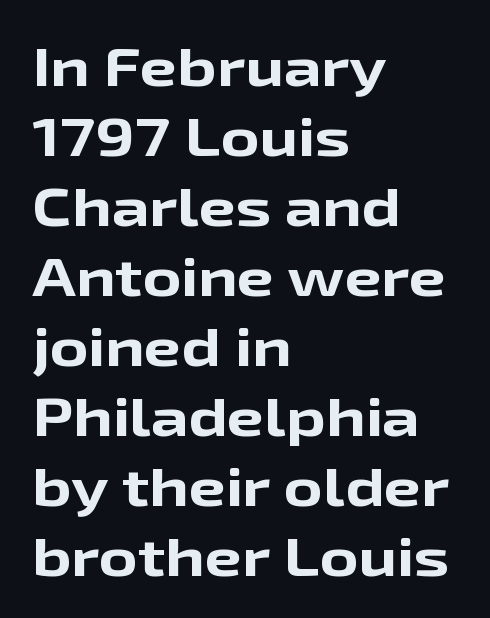
Tracking here is standard; glyphs follow each other at the usual distance. Summary of weight: heavy, a full bold. Nope, no serifs anywhere on these letters. The typesetter chose a ragged-right arrangement here.
